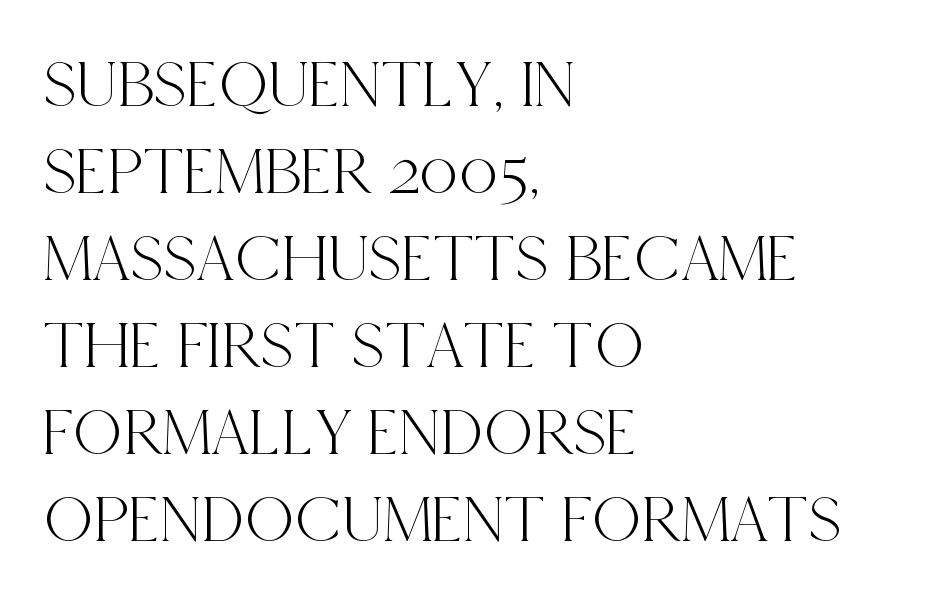
Q: Is the text italic (slanted)? A: No, it is upright.
Q: Is the typeface a serif or a sans-serif typeface? A: Serif.
Q: Is the text underlined? A: No.
Q: How is the paragraph aligned? A: Left-aligned.
Q: Is the spacing between letters normal or unusually wide? A: Normal.
Q: Is the spacing between lines tight, normal or loose? A: Normal.
Q: Width (condensed, normal, or wide)? A: Condensed.
Q: x-height? A: Large.
Q: Monospaced? A: No.
